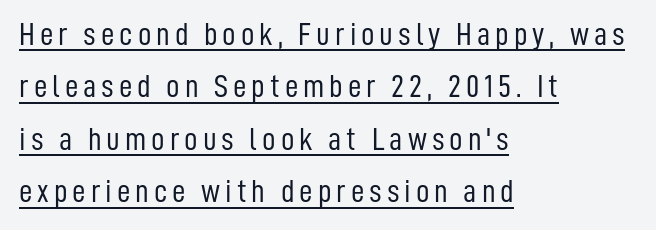
Q: Is the text bold? A: No.
Q: Is the text italic (slanted)? A: No, it is upright.
Q: Is the typeface a serif or a sans-serif typeface? A: Sans-serif.
Q: Is the text underlined? A: Yes.
Q: How is the paragraph aligned? A: Left-aligned.
Q: Is the spacing between lines tight, normal or loose? A: Normal.
Q: Width (condensed, normal, or wide)? A: Condensed.
Q: Stroke contrast? A: Low.
Q: x-height? A: Medium.
Q: Monospaced? A: No.
